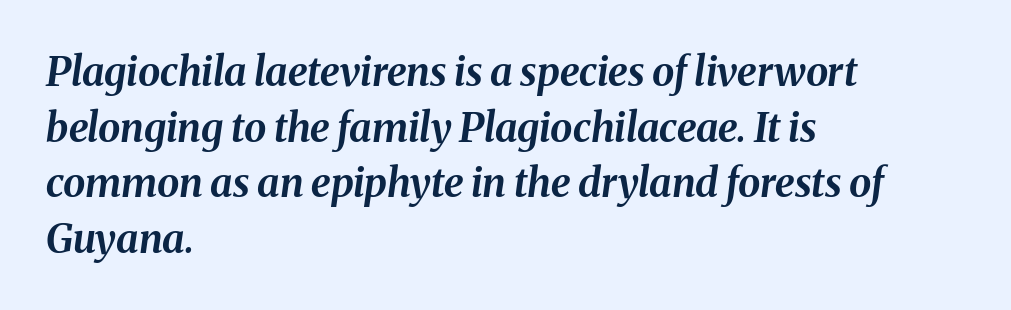
The image shows 40 px bold type, italic (leaning right); set left-aligned, normal line spacing (1.39x), normal letter spacing, not underlined; medium stroke contrast and a medium x-height.
